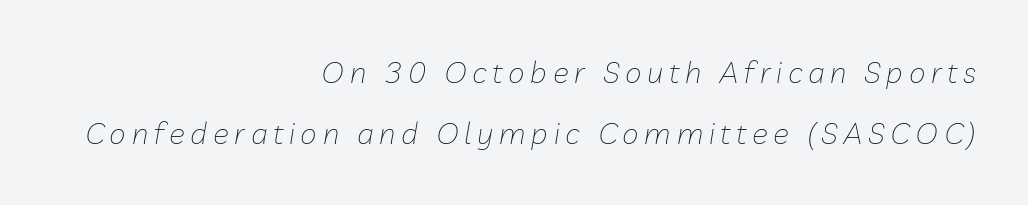
This sample has the flowing, uneven cadence of proportional lettering. Summary of weight: not heavy and not bold. The space between consecutive lines is lavish. Rendered with sloped, italic letterforms. The words here are not underlined.
